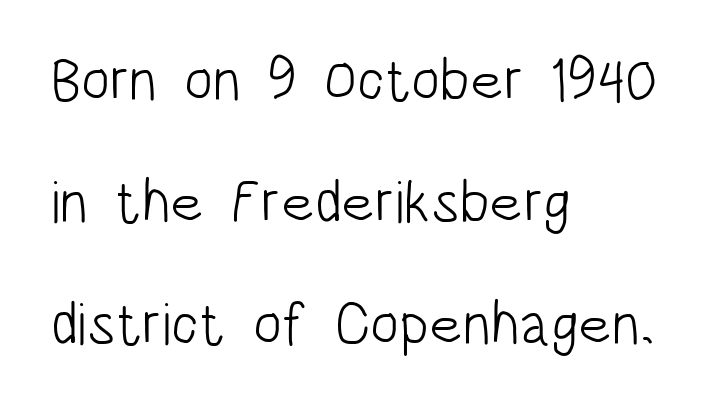
{"serif": "no", "italic": "no", "bold": "no", "weight": "light", "width": "condensed", "stroke_contrast": "low", "x_height": "large", "monospaced": "no", "underline": "no", "align": "left", "line_spacing": "loose", "line_spacing_ratio": 2.03, "letter_spacing": "normal", "letter_spacing_em": 0.0, "glyph_px": 60}
